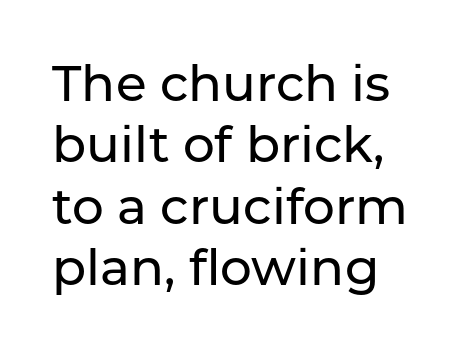
The image shows 50 px sans-serif type, upright; set left-aligned, line spacing 1.23x, normal letter spacing, not underlined; low stroke contrast and a medium x-height.
